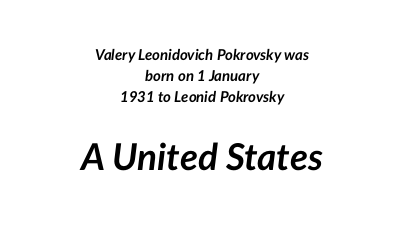
The image shows 37 px semibold type, italic (leaning right); set centered, normal line spacing (1.41x), normal letter spacing, not underlined; the second (bottom) block is 2.47x larger; low stroke contrast and a medium x-height.
